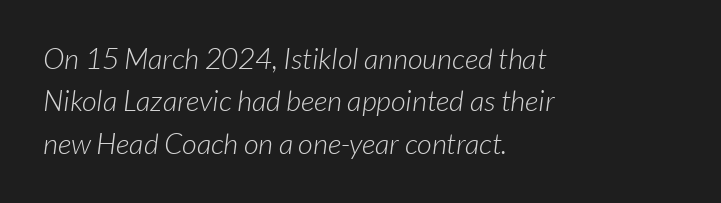
The passage shown is not bold in any degree. Spacing between characters is what you'd get straight out of the box. Where is the straight margin? On the left. I'd call this a sans setting — the letters go barefoot. The passage shown is typed in a proportional face where columns would drift.
